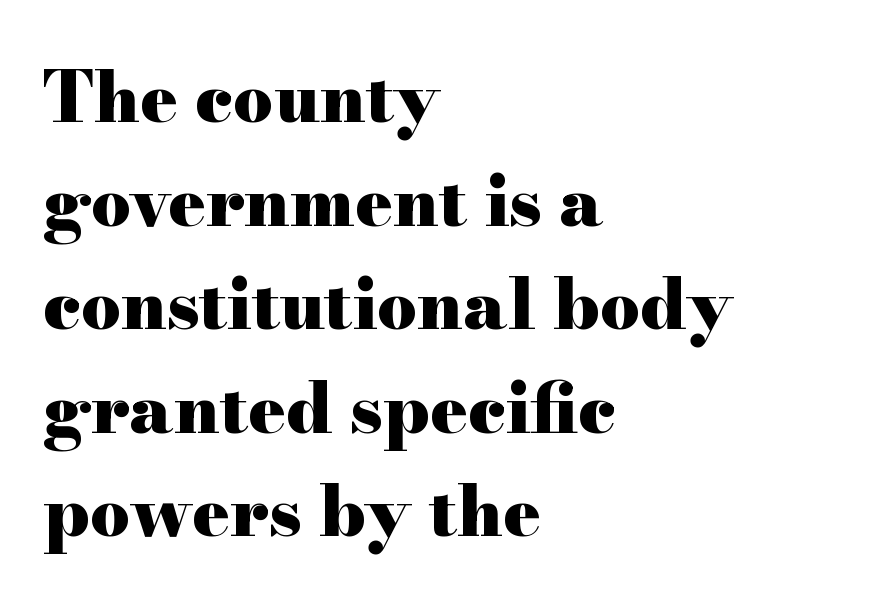
Q: Is the text bold? A: Yes.
Q: Is the text italic (slanted)? A: No, it is upright.
Q: Is the typeface a serif or a sans-serif typeface? A: Serif.
Q: Is the text underlined? A: No.
Q: How is the paragraph aligned? A: Left-aligned.
Q: Is the spacing between letters normal or unusually wide? A: Normal.
Q: Is the spacing between lines tight, normal or loose? A: Normal.
Q: Width (condensed, normal, or wide)? A: Wide.
Q: Stroke contrast? A: High.
Q: x-height? A: Small.
Q: Monospaced? A: No.
